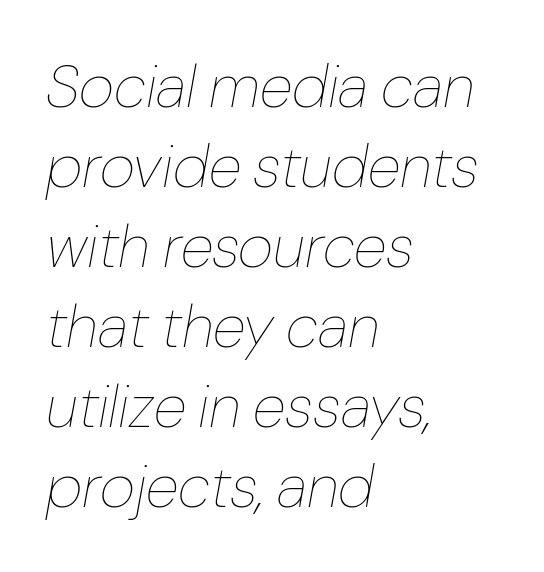
The space between consecutive lines is moderate. Stroke mass is kept to a normal reading level or below. The letters are slanted; this is an italic face. The typesetter chose a ragged-right arrangement here. The type is set solid horizontally, with unmodified tracking.
